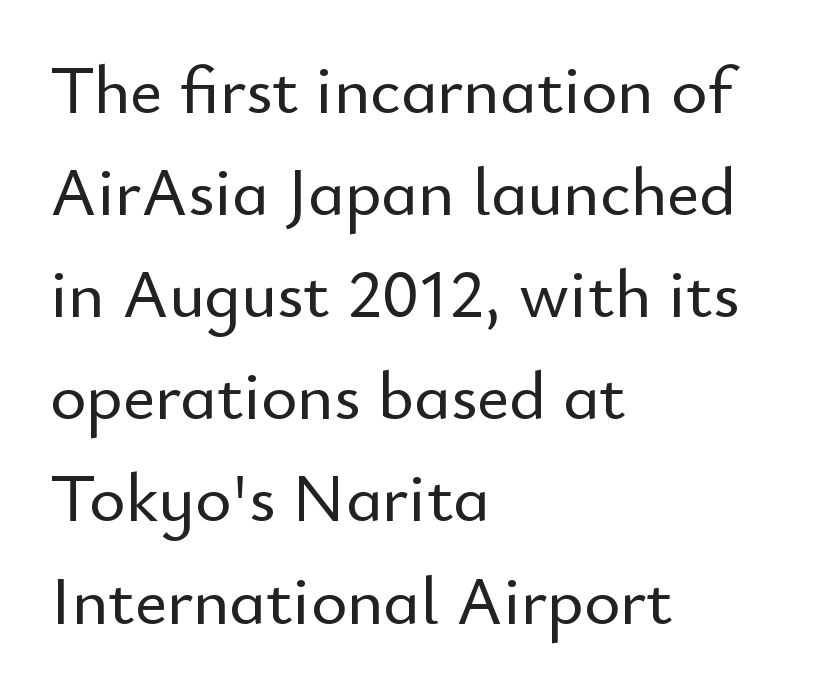
The image shows 69 px sans-serif type, upright; set left-aligned, normal line spacing (1.48x), normal letter spacing, not underlined; low stroke contrast and a small x-height.
